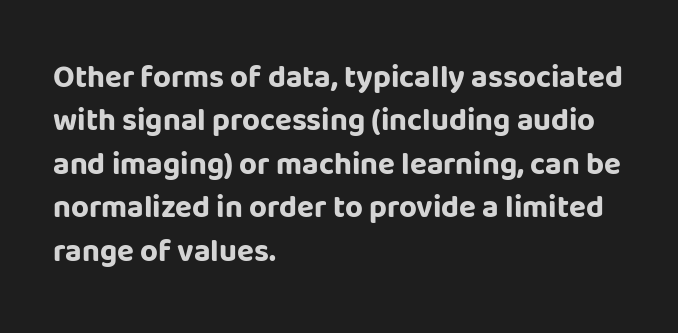
{"serif": "no", "italic": "no", "bold": "yes", "weight": "bold", "width": "normal", "stroke_contrast": "low", "x_height": "large", "monospaced": "no", "underline": "no", "align": "left", "line_spacing": "normal", "line_spacing_ratio": 1.4, "letter_spacing": "normal", "letter_spacing_em": 0.0, "glyph_px": 31}
